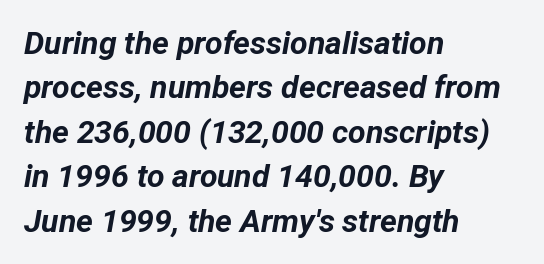
Q: Is the text bold? A: Yes.
Q: Is the text italic (slanted)? A: Yes, it leans right by about 12 degrees.
Q: Is the text underlined? A: No.
Q: How is the paragraph aligned? A: Left-aligned.
Q: Is the spacing between letters normal or unusually wide? A: Normal.
Q: Is the spacing between lines tight, normal or loose? A: Normal.
Q: Width (condensed, normal, or wide)? A: Normal.
Q: Stroke contrast? A: Low.
Q: x-height? A: Medium.
Q: Monospaced? A: No.
